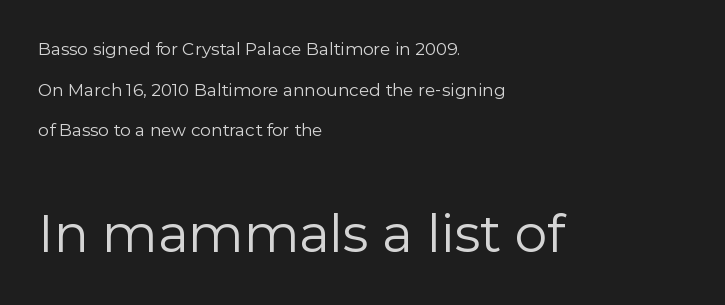
Q: Is the text bold? A: No.
Q: Is the text italic (slanted)? A: No, it is upright.
Q: Is the typeface a serif or a sans-serif typeface? A: Sans-serif.
Q: Is the text underlined? A: No.
Q: How is the paragraph aligned? A: Left-aligned.
Q: Is the spacing between letters normal or unusually wide? A: Normal.
Q: Is the spacing between lines tight, normal or loose? A: Loose.
Q: Which block of text is set in a larger size, the first (top) or the second (bottom)? A: The second (bottom) one.
Q: Width (condensed, normal, or wide)? A: Normal.
Q: Stroke contrast? A: Low.
Q: x-height? A: Medium.
Q: Monospaced? A: No.
